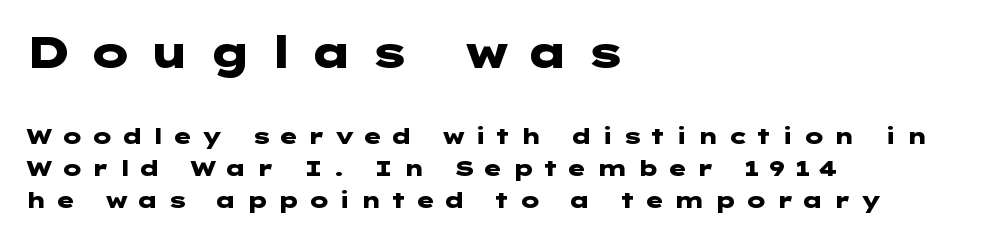
Q: Is the text bold? A: Yes.
Q: Is the text italic (slanted)? A: No, it is upright.
Q: Is the typeface a serif or a sans-serif typeface? A: Sans-serif.
Q: Is the text underlined? A: No.
Q: How is the paragraph aligned? A: Left-aligned.
Q: Is the spacing between letters normal or unusually wide? A: Unusually wide.
Q: Is the spacing between lines tight, normal or loose? A: Normal.
Q: Which block of text is set in a larger size, the first (top) or the second (bottom)? A: The first (top) one.
Q: Width (condensed, normal, or wide)? A: Wide.
Q: Stroke contrast? A: Low.
Q: x-height? A: Medium.
